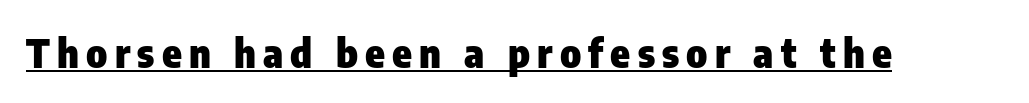
Do the characters align in a grid? No, the font is proportional. The specimen reads as upright at a glance. The typesetting leans heavy: a genuine bold. Stroke terminals: plain, sans-serif. Each line of the rendering has a horizontal stroke beneath the glyphs.
